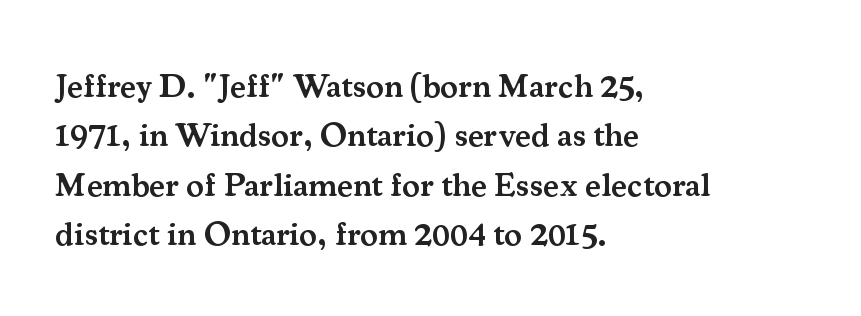
Q: Is the text bold? A: Semi-bold.
Q: Is the text italic (slanted)? A: No, it is upright.
Q: Is the typeface a serif or a sans-serif typeface? A: Serif.
Q: Is the text underlined? A: No.
Q: How is the paragraph aligned? A: Left-aligned.
Q: Is the spacing between letters normal or unusually wide? A: Normal.
Q: Is the spacing between lines tight, normal or loose? A: Normal.
Q: Width (condensed, normal, or wide)? A: Normal.
Q: Stroke contrast? A: Medium.
Q: x-height? A: Small.
Q: Monospaced? A: No.
